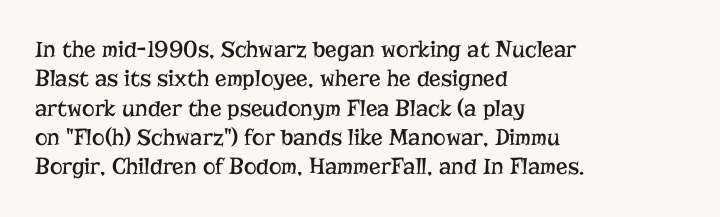
{"italic": "no", "bold": "no", "underline": "no", "align": "left", "line_spacing_ratio": 1.22, "letter_spacing": "normal", "letter_spacing_em": 0.0, "glyph_px": 24}
